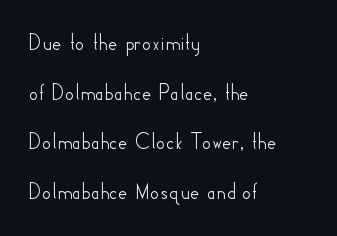
{"italic": "no", "underline": "no", "align": "left", "line_spacing": "loose", "line_spacing_ratio": 2.16, "letter_spacing": "normal", "letter_spacing_em": 0.0, "glyph_px": 23}
